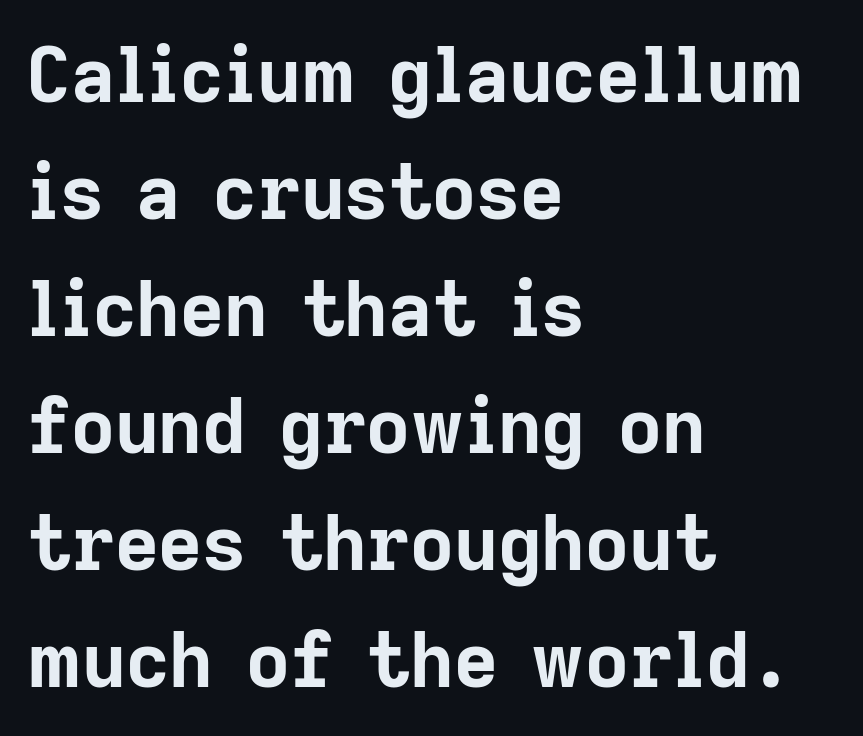
Q: Is the text bold? A: Yes.
Q: Is the text italic (slanted)? A: No, it is upright.
Q: Is the typeface a serif or a sans-serif typeface? A: Sans-serif.
Q: Is the text underlined? A: No.
Q: How is the paragraph aligned? A: Left-aligned.
Q: Is the spacing between letters normal or unusually wide? A: Normal.
Q: Is the spacing between lines tight, normal or loose? A: Normal.
Q: Width (condensed, normal, or wide)? A: Normal.
Q: Stroke contrast? A: Low.
Q: x-height? A: Medium.
Q: Monospaced? A: No.
